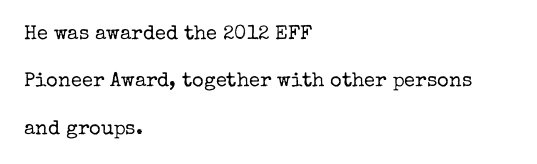
The image shows 20 px text type, upright; set left-aligned, loose line spacing (2.37x), normal letter spacing, not underlined.
